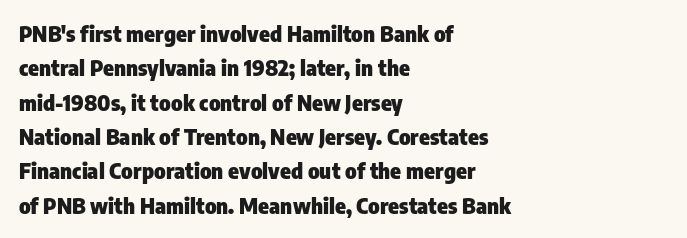
{"italic": "no", "bold": "yes", "underline": "no", "align": "left", "line_spacing": "normal", "line_spacing_ratio": 1.56, "letter_spacing": "normal", "letter_spacing_em": 0.0, "glyph_px": 22}
